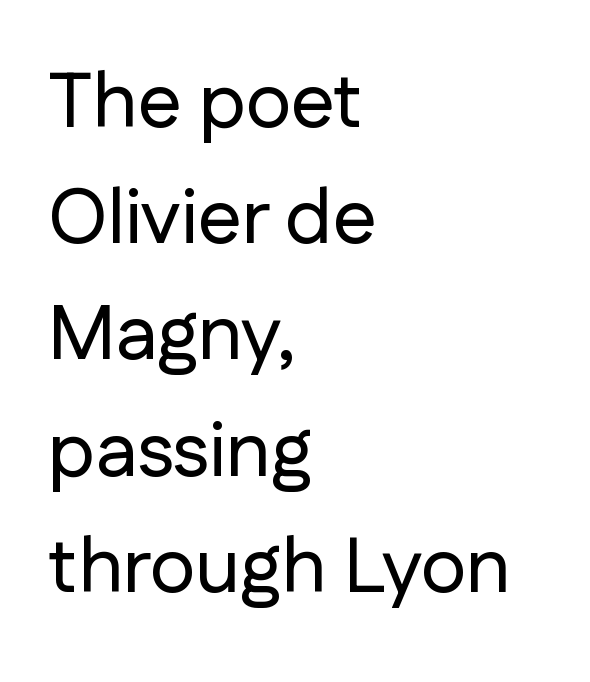
{"serif": "no", "italic": "no", "width": "normal", "stroke_contrast": "low", "x_height": "medium", "monospaced": "no", "underline": "no", "align": "left", "line_spacing": "normal", "line_spacing_ratio": 1.49, "letter_spacing": "normal", "letter_spacing_em": 0.0, "glyph_px": 78}
